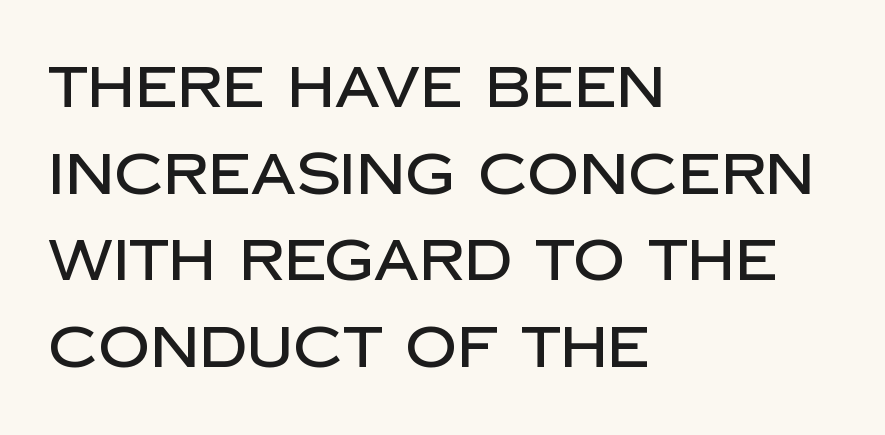
The image shows 57 px sans-serif type, upright; set left-aligned, normal line spacing (1.52x), normal letter spacing, not underlined; low stroke contrast and a large x-height.
